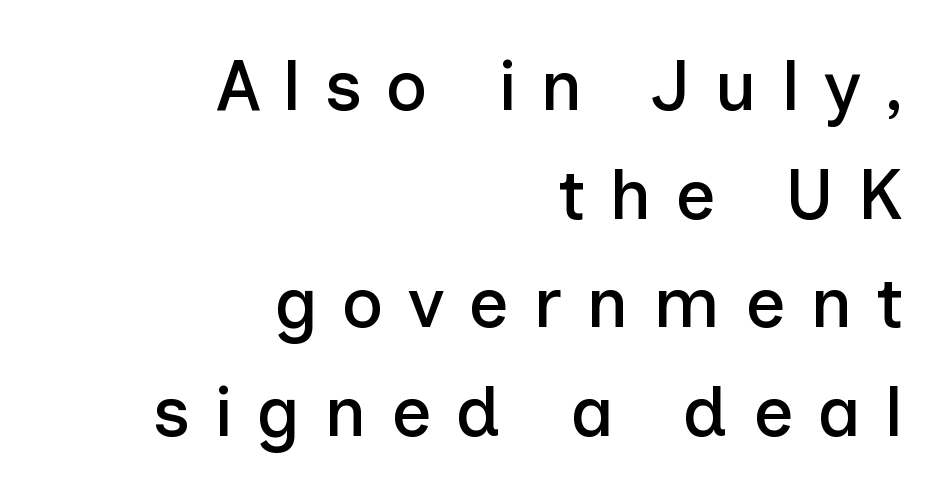
Q: Is the text italic (slanted)? A: No, it is upright.
Q: Is the typeface a serif or a sans-serif typeface? A: Sans-serif.
Q: Is the text underlined? A: No.
Q: How is the paragraph aligned? A: Right-aligned.
Q: Is the spacing between letters normal or unusually wide? A: Unusually wide.
Q: Is the spacing between lines tight, normal or loose? A: Normal.
Q: Width (condensed, normal, or wide)? A: Normal.
Q: Stroke contrast? A: Low.
Q: x-height? A: Medium.
Q: Monospaced? A: No.
